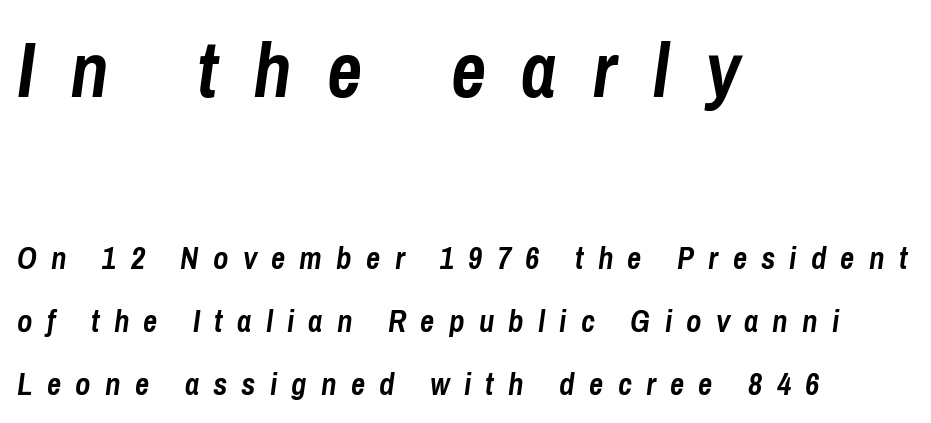
Q: Is the text bold? A: Yes.
Q: Is the text italic (slanted)? A: Yes, it leans right by about 8 degrees.
Q: Is the text underlined? A: No.
Q: How is the paragraph aligned? A: Left-aligned.
Q: Is the spacing between letters normal or unusually wide? A: Unusually wide.
Q: Is the spacing between lines tight, normal or loose? A: Loose.
Q: Which block of text is set in a larger size, the first (top) or the second (bottom)? A: The first (top) one.
Q: Width (condensed, normal, or wide)? A: Condensed.
Q: Stroke contrast? A: Low.
Q: x-height? A: Medium.
Q: Monospaced? A: No.
